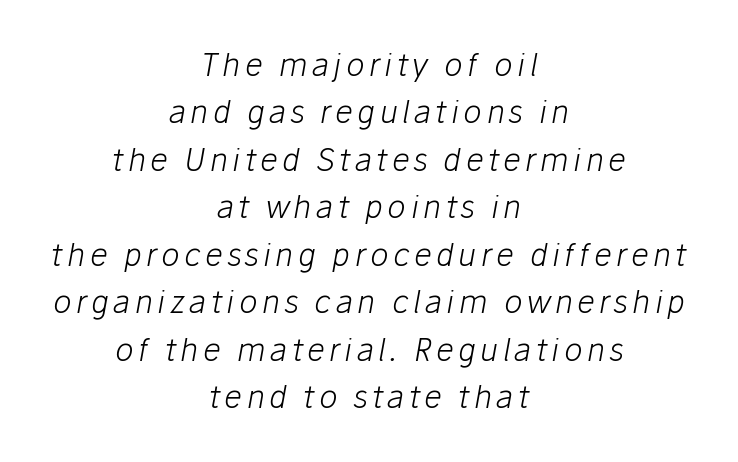
The font sits on the lighter half of the weight spectrum, regular included. Every character sits at an angle, as italics do. The glyphs are unaccompanied by any horizontal stroke below them. Whoever set this chose a conventional vertical rhythm. The setting favours the middle, as headings and verse often do.
